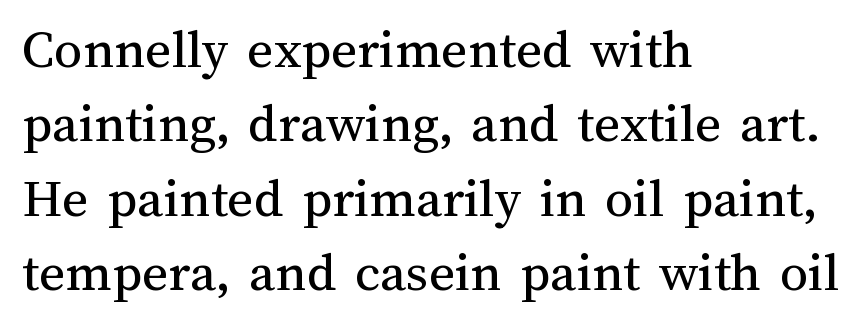
The image shows 56 px regular-weight type, upright; set left-aligned, normal line spacing (1.33x), normal letter spacing, not underlined; medium stroke contrast and a medium x-height.
